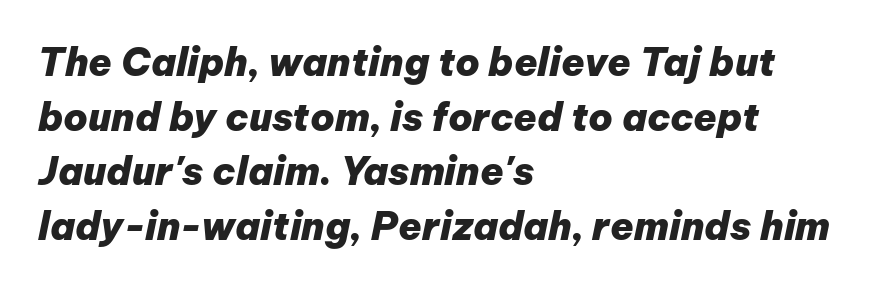
The passage shown is typed in a proportional face where columns would drift. Every letter is thick-stroked: bold, no question. The font's italic variant was chosen for this text. A typesetter would call this zero additional tracking. The baseline area is clear. These lines are set flush left with a ragged right edge.
